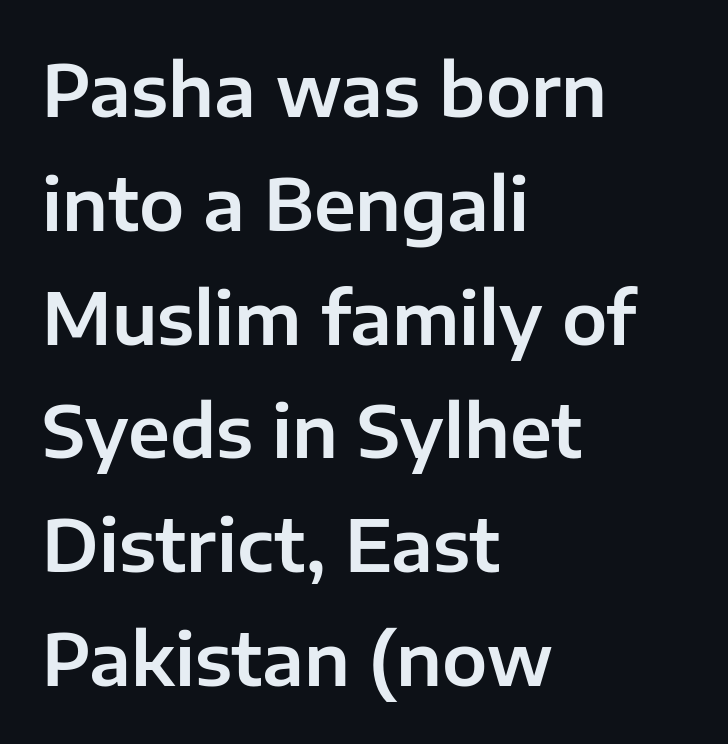
{"serif": "no", "italic": "no", "width": "normal", "stroke_contrast": "low", "x_height": "medium", "monospaced": "no", "underline": "no", "align": "left", "line_spacing": "normal", "line_spacing_ratio": 1.58, "letter_spacing": "normal", "letter_spacing_em": 0.0, "glyph_px": 72}
